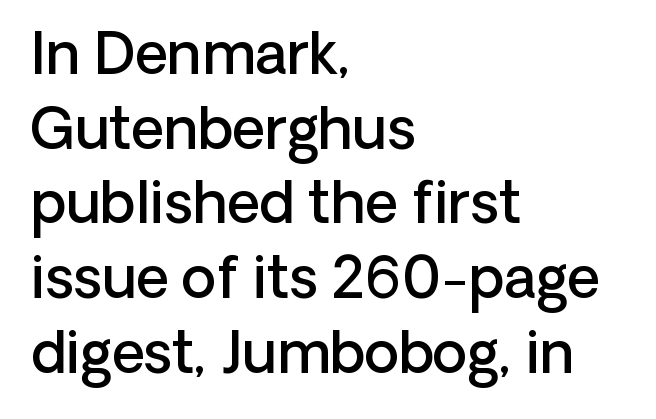
Observe the absence of serifs on each vertical stroke in this sample. The rows are spaced the way most documents space them. Ordinary non-slanted type is in use. Is this a fixed-width face? No — the glyphs have proportional, varying widths.
